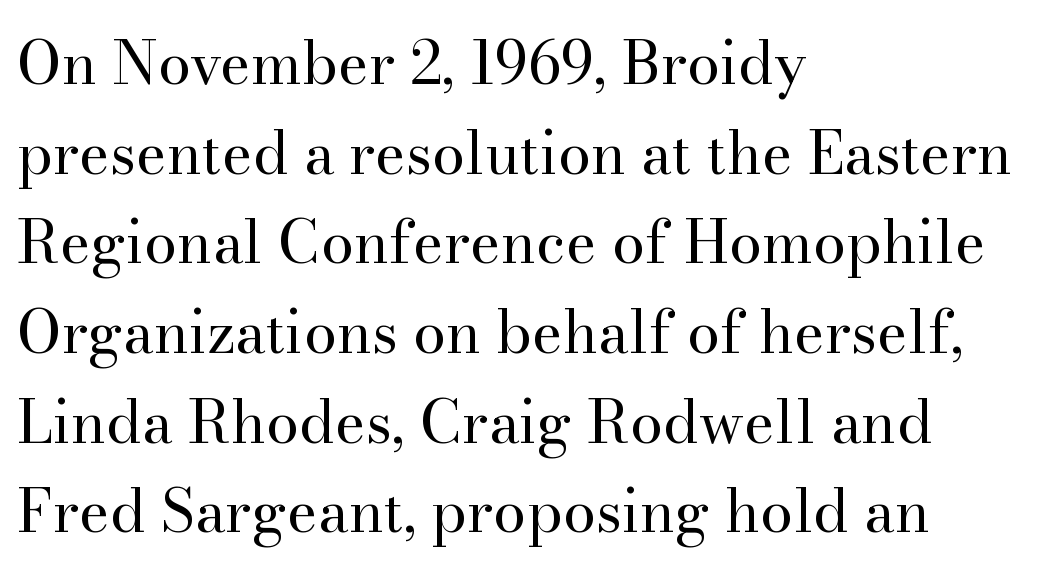
Q: Is the text bold? A: No.
Q: Is the text italic (slanted)? A: No, it is upright.
Q: Is the typeface a serif or a sans-serif typeface? A: Serif.
Q: Is the text underlined? A: No.
Q: How is the paragraph aligned? A: Left-aligned.
Q: Is the spacing between letters normal or unusually wide? A: Normal.
Q: Is the spacing between lines tight, normal or loose? A: Normal.
Q: Width (condensed, normal, or wide)? A: Normal.
Q: Stroke contrast? A: High.
Q: x-height? A: Small.
Q: Monospaced? A: No.
